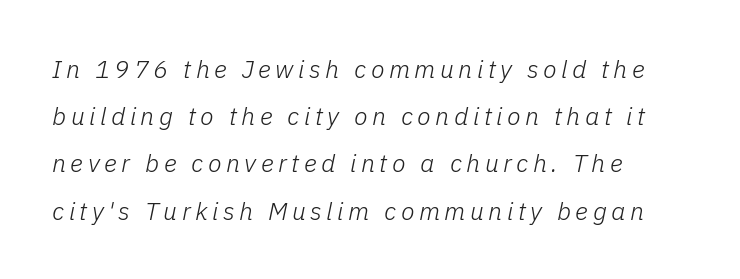
These lines stack with their left ends in a neat column. Nothing heavy about these letters — not bold at all. Descender tails drop into unmarked territory. Looking at the ascenders, they clearly lean.
